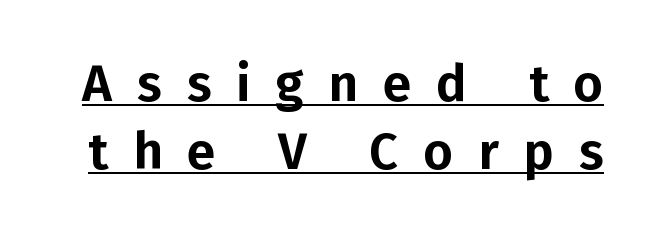
Q: Is the text italic (slanted)? A: No, it is upright.
Q: Is the typeface a serif or a sans-serif typeface? A: Sans-serif.
Q: Is the text underlined? A: Yes.
Q: Is the spacing between letters normal or unusually wide? A: Unusually wide.
Q: Is the spacing between lines tight, normal or loose? A: Normal.
Q: Width (condensed, normal, or wide)? A: Normal.
Q: Stroke contrast? A: Low.
Q: x-height? A: Medium.
Q: Monospaced? A: No.
